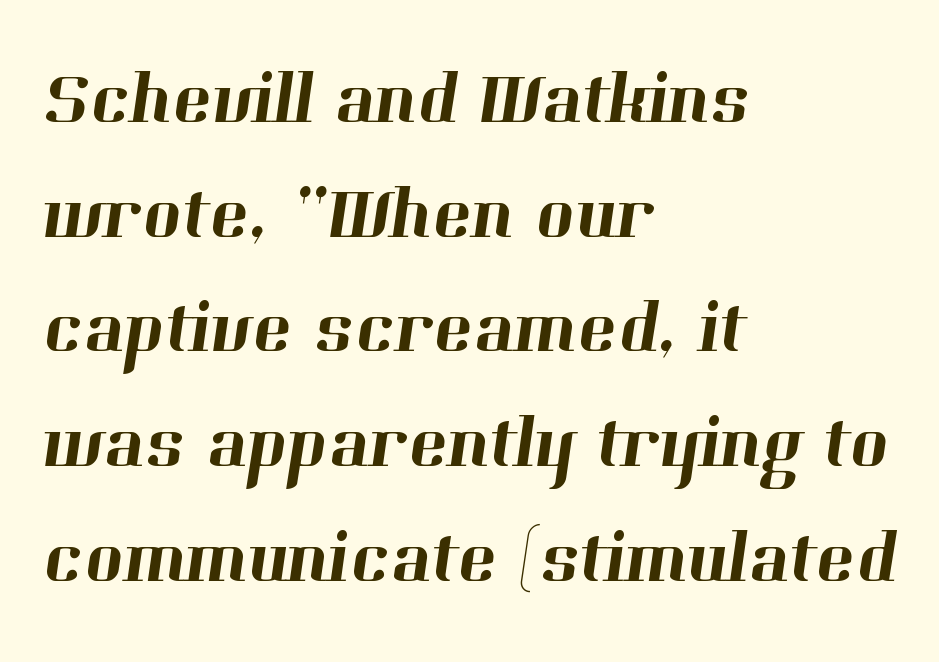
The image shows 74 px serif type; set left-aligned, normal line spacing (1.55x), normal letter spacing, not underlined; high stroke contrast and a medium x-height.
